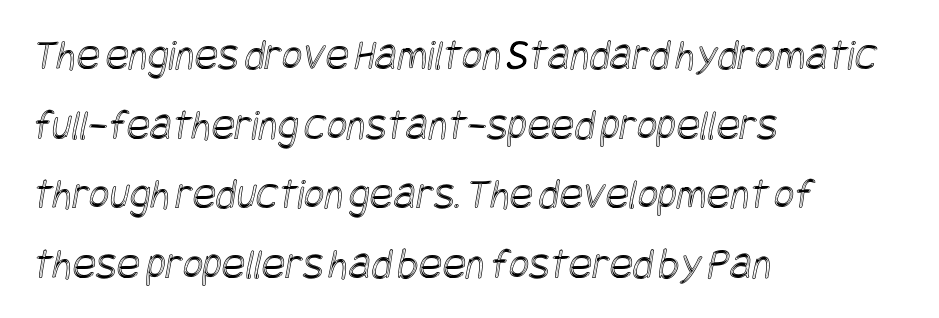
Q: Is the text underlined? A: No.
Q: How is the paragraph aligned? A: Left-aligned.
Q: Is the spacing between letters normal or unusually wide? A: Normal.
Q: Is the spacing between lines tight, normal or loose? A: Normal.
Q: Width (condensed, normal, or wide)? A: Condensed.
Q: x-height? A: Large.
